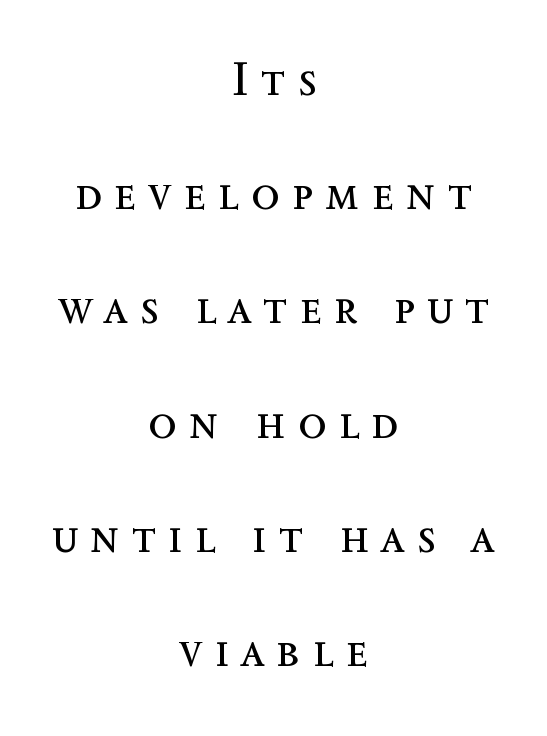
{"italic": "no", "bold": "no", "weight": "regular", "width": "normal", "x_height": "medium", "monospaced": "no", "underline": "no", "align": "center", "line_spacing": "loose", "line_spacing_ratio": 2.43, "letter_spacing": "wide", "letter_spacing_em": 0.26, "glyph_px": 47}
